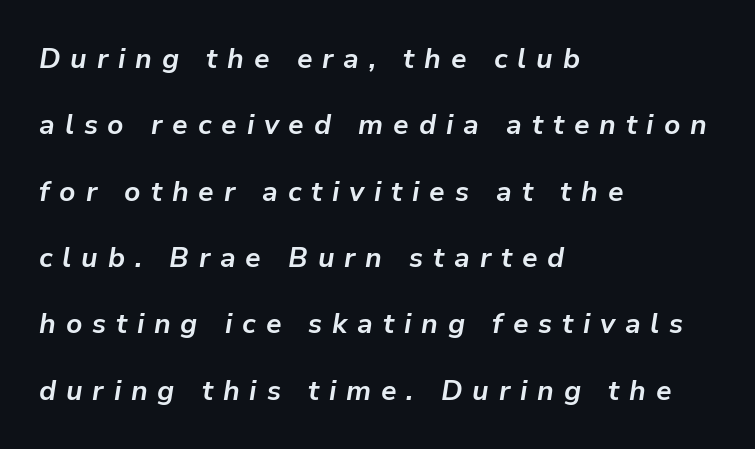
{"italic": "yes", "lean": "right", "slant_degrees": 9, "bold": "yes", "weight": "bold", "width": "normal", "stroke_contrast": "low", "x_height": "medium", "monospaced": "no", "underline": "no", "align": "left", "line_spacing": "loose", "line_spacing_ratio": 2.37, "letter_spacing": "wide", "letter_spacing_em": 0.35, "glyph_px": 28}
